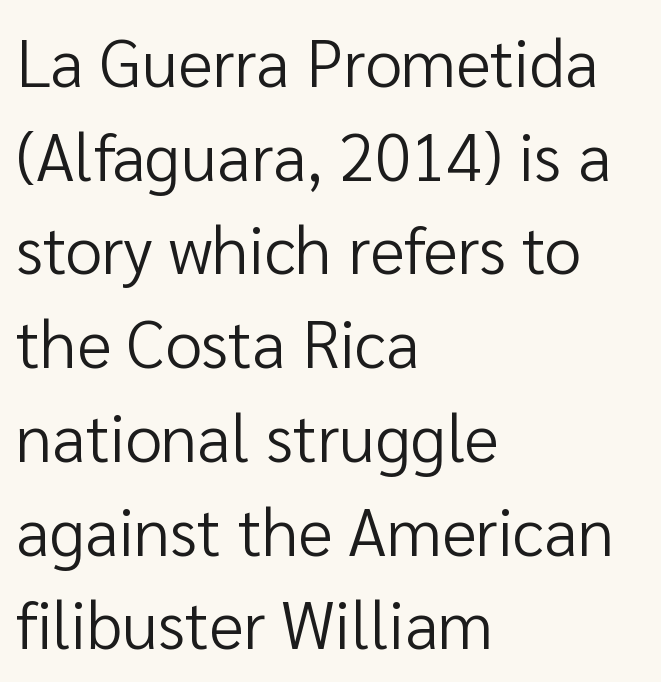
{"serif": "no", "italic": "no", "bold": "no", "weight": "regular", "width": "normal", "stroke_contrast": "low", "x_height": "medium", "monospaced": "no", "underline": "no", "align": "left", "line_spacing": "normal", "line_spacing_ratio": 1.42, "letter_spacing": "normal", "letter_spacing_em": 0.0, "glyph_px": 66}
